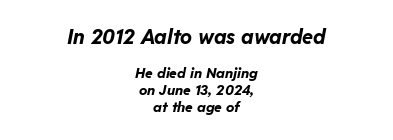
The image shows 20 px bold type, italic (leaning right); set centered, line spacing 1.2x, normal letter spacing, not underlined; the first (top) block is 1.43x larger.
